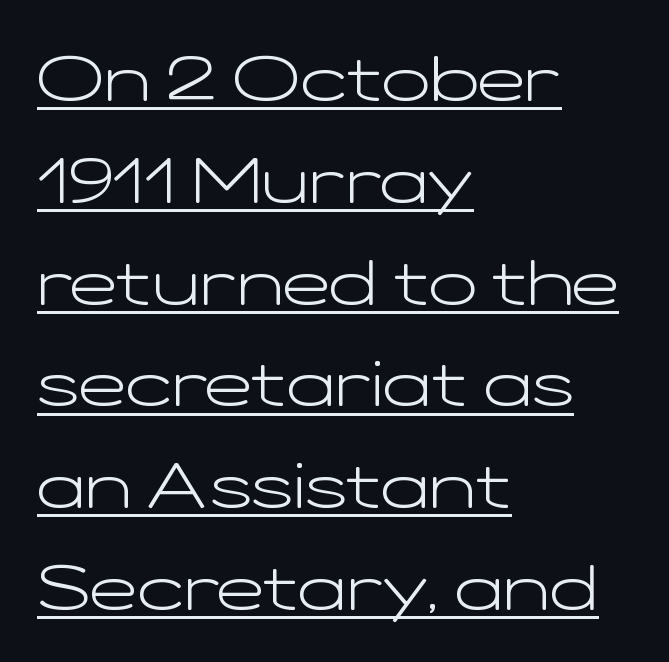
Left-aligned paragraph, ragged on the right. This sample uses plain, unmodified letter spacing. The letters carry no serifs — their stems end cleanly without finishing strokes. Proportional: the letters do not fall into vertical columns. Honestly, the row spacing looks completely unremarkable. Counters stay open thanks to moderate or lighter strokes.
